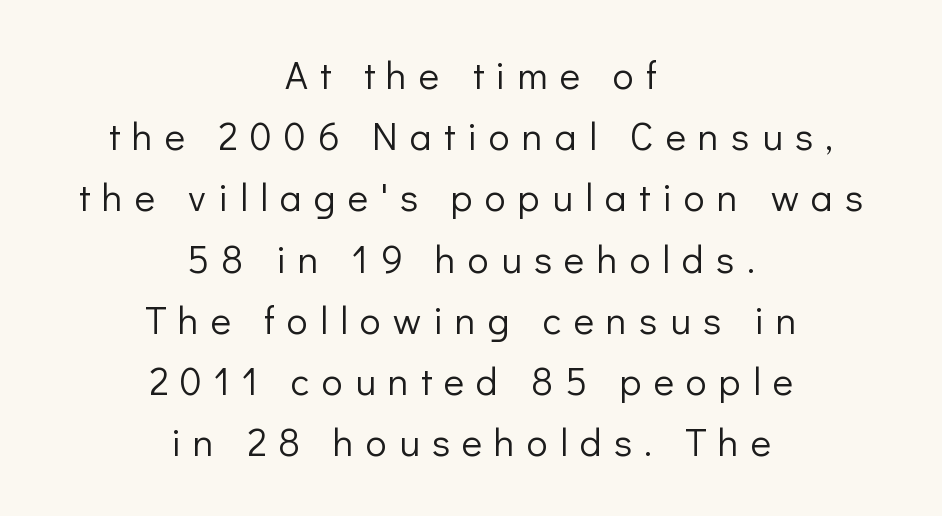
{"serif": "no", "italic": "no", "bold": "no", "weight": "light", "width": "normal", "stroke_contrast": "low", "x_height": "medium", "monospaced": "no", "underline": "no", "align": "center", "line_spacing": "normal", "line_spacing_ratio": 1.57, "letter_spacing": "wide", "letter_spacing_em": 0.31, "glyph_px": 39}
